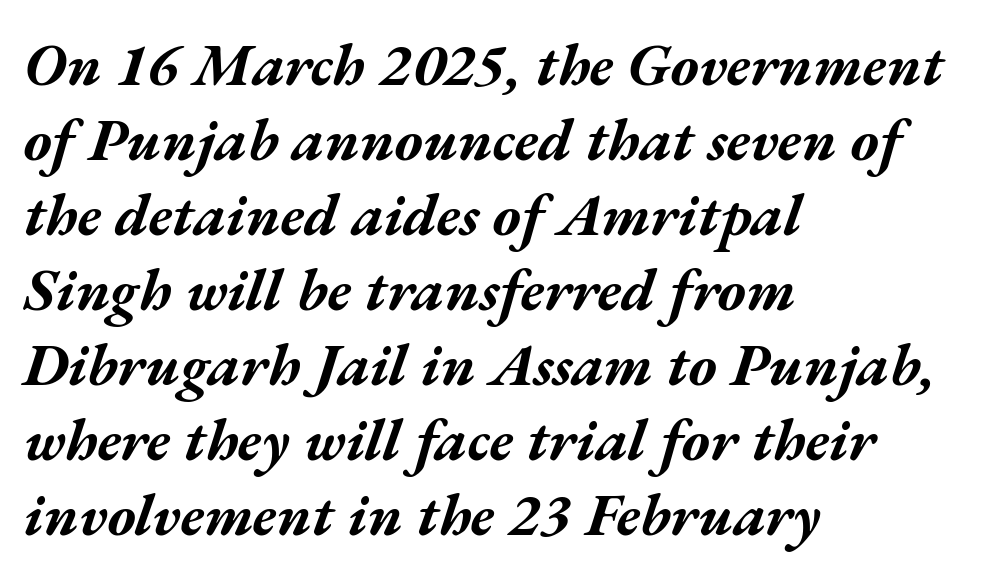
{"italic": "yes", "lean": "right", "slant_degrees": 17, "bold": "yes", "weight": "bold", "width": "wide", "stroke_contrast": "medium", "x_height": "medium", "monospaced": "no", "underline": "no", "align": "left", "line_spacing": "normal", "line_spacing_ratio": 1.25, "letter_spacing": "normal", "letter_spacing_em": 0.0, "glyph_px": 60}
